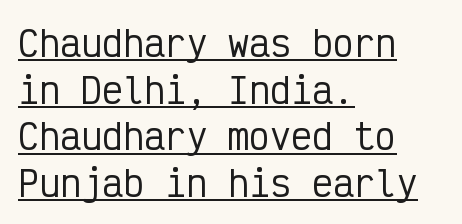
{"serif": "no", "italic": "no", "width": "condensed", "stroke_contrast": "low", "x_height": "medium", "monospaced": "yes", "underline": "yes", "align": "left", "line_spacing": "normal", "line_spacing_ratio": 1.33, "letter_spacing": "normal", "letter_spacing_em": 0.0, "glyph_px": 35}
